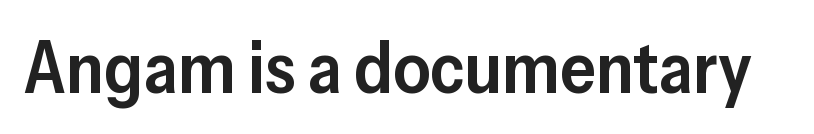
{"serif": "no", "italic": "no", "bold": "semi", "weight": "semibold", "width": "normal", "stroke_contrast": "low", "x_height": "medium", "monospaced": "no", "underline": "no", "letter_spacing": "normal", "letter_spacing_em": 0.0, "glyph_px": 72}
